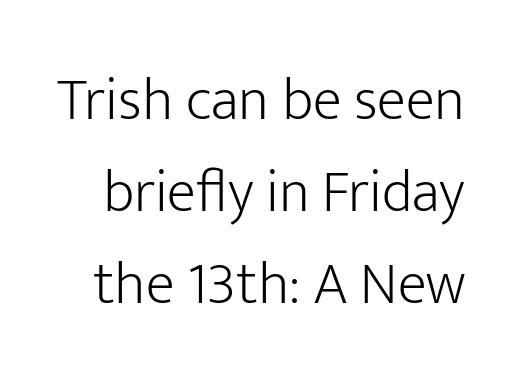
The image shows 60 px light sans-serif type, upright; set normal line spacing (1.53x), normal letter spacing, not underlined; low stroke contrast and a medium x-height.
